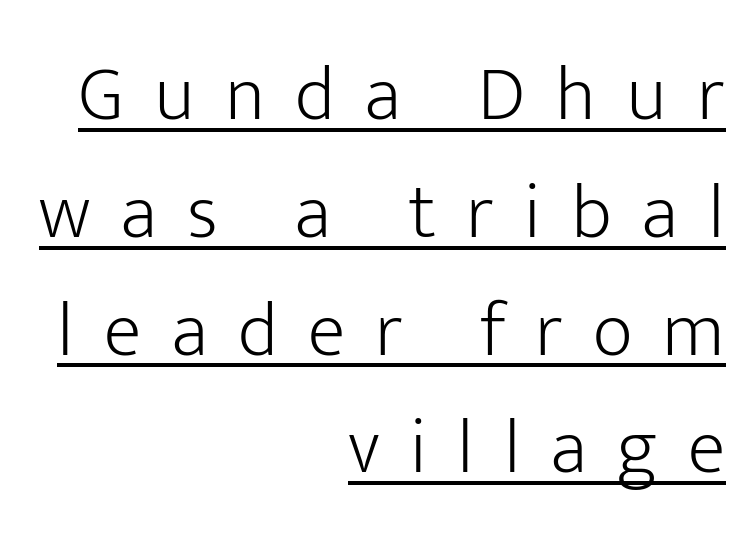
The image shows 78 px light sans-serif type, upright; set right-aligned, normal line spacing (1.51x), unusually wide letter spacing (+0.39 em), underlined; low stroke contrast and a medium x-height.
